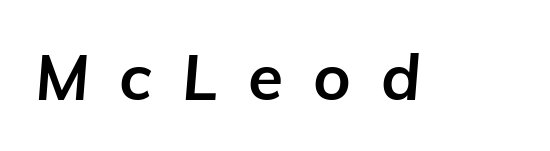
Designer's note — italics engaged. Do the characters align in a grid? No, the font is proportional. Between one letter and the next there's a generous, obvious gap. How heavy is the stroke? Heavy — this is a bold. Rule under the text: the space is simply empty.
